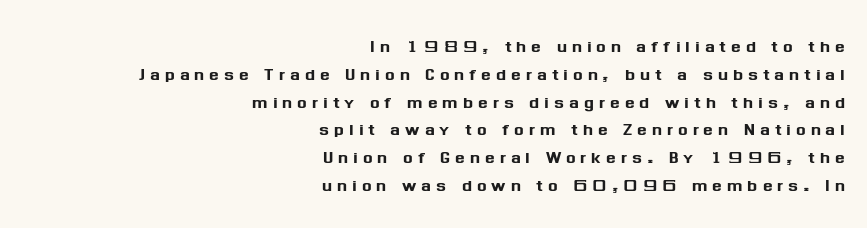
Q: Is the text italic (slanted)? A: No, it is upright.
Q: Is the text underlined? A: No.
Q: How is the paragraph aligned? A: Right-aligned.
Q: Is the spacing between letters normal or unusually wide? A: Unusually wide.
